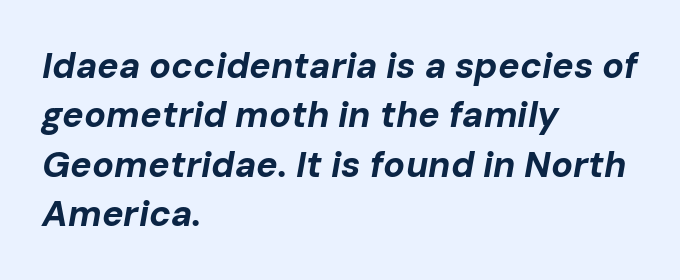
The image shows 36 px bold type, italic (leaning right); set left-aligned, normal line spacing (1.37x), normal letter spacing, not underlined; low stroke contrast and a medium x-height.
